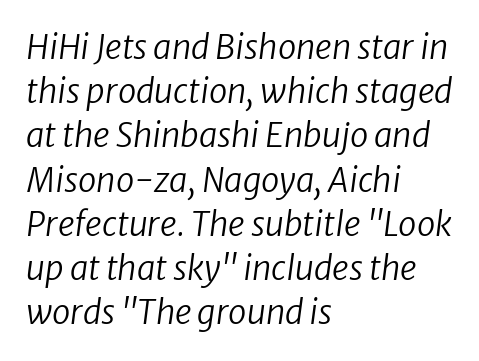
Q: Is the text bold? A: No.
Q: Is the text italic (slanted)? A: Yes, it leans right by about 8 degrees.
Q: Is the text underlined? A: No.
Q: How is the paragraph aligned? A: Left-aligned.
Q: Is the spacing between letters normal or unusually wide? A: Normal.
Q: Is the spacing between lines tight, normal or loose? A: Normal.
Q: Width (condensed, normal, or wide)? A: Normal.
Q: Stroke contrast? A: Low.
Q: x-height? A: Medium.
Q: Monospaced? A: No.
